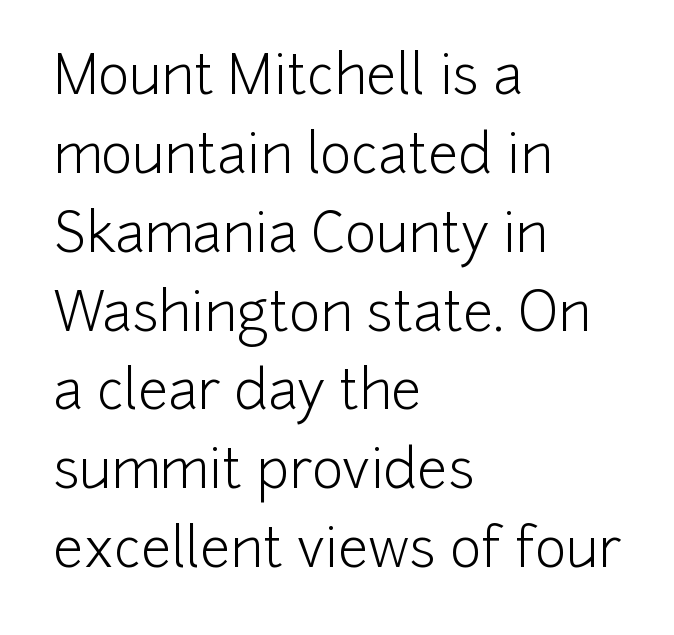
Each new line begins a customary step beneath the previous one. This rendering employs a face without finishing strokes, i.e., a sans-serif. Proportional: the letters do not fall into vertical columns. The font's upright variant was chosen for this text. Weight: in the light-to-regular range. Default kerning and tracking; the words read as compact shapes.
